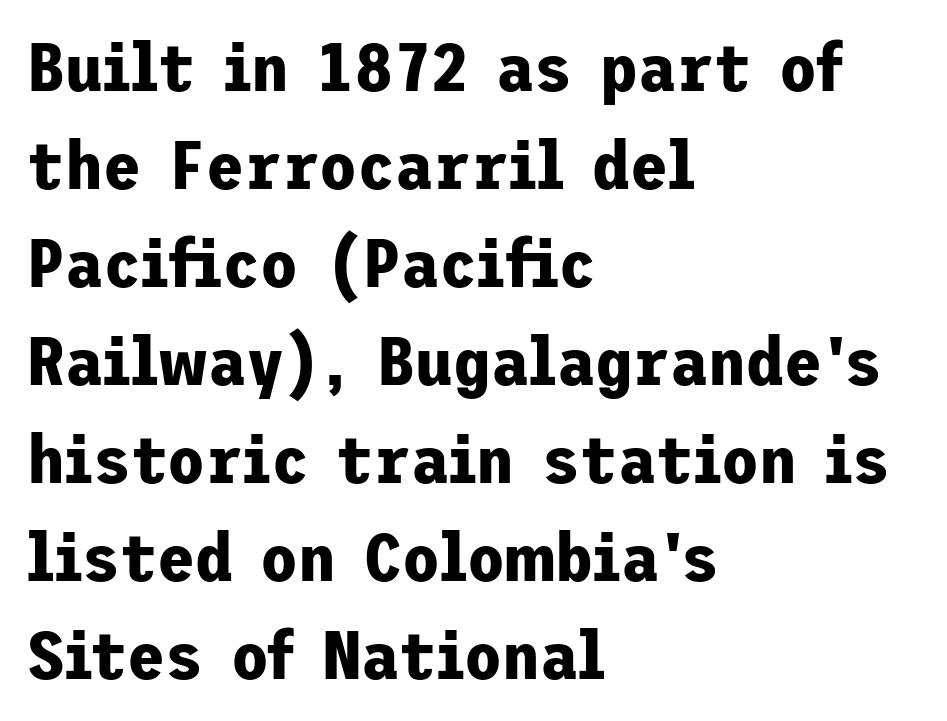
Q: Is the text bold? A: Yes.
Q: Is the text italic (slanted)? A: No, it is upright.
Q: Is the typeface a serif or a sans-serif typeface? A: Sans-serif.
Q: Is the text underlined? A: No.
Q: How is the paragraph aligned? A: Left-aligned.
Q: Is the spacing between letters normal or unusually wide? A: Normal.
Q: Is the spacing between lines tight, normal or loose? A: Normal.
Q: Width (condensed, normal, or wide)? A: Normal.
Q: Stroke contrast? A: Low.
Q: x-height? A: Medium.
